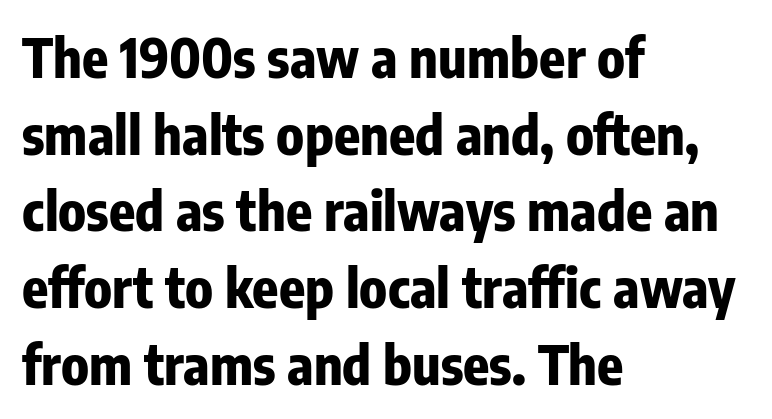
Nobody drew a line under any word here. A roman cut, with each character standing at attention. Every row of glyphs begins at an identical x-position on the left. A typesetter would call this zero additional tracking. Is this a fixed-width face? No — the glyphs have proportional, varying widths.
